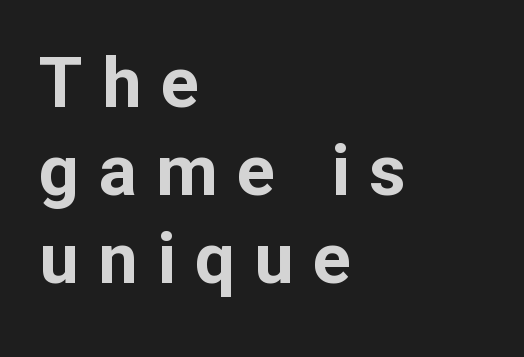
{"serif": "no", "italic": "no", "bold": "yes", "weight": "bold", "width": "normal", "stroke_contrast": "low", "x_height": "medium", "monospaced": "no", "underline": "no", "align": "left", "line_spacing_ratio": 1.24, "letter_spacing": "wide", "letter_spacing_em": 0.27, "glyph_px": 71}
